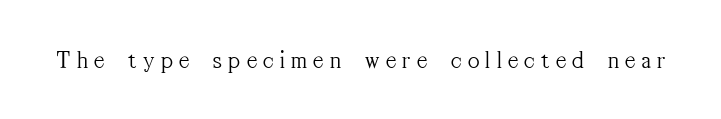
Q: Is the text bold? A: No.
Q: Is the text italic (slanted)? A: No, it is upright.
Q: Is the text underlined? A: No.
Q: Is the spacing between letters normal or unusually wide? A: Unusually wide.
